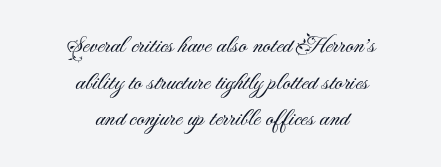
The rag falls on both sides of this text block equally. Rule under the text: the space is simply empty. Stem width sits at or under what a default text font uses. Vertically, the passage feels balanced, rows spaced as you'd expect.
